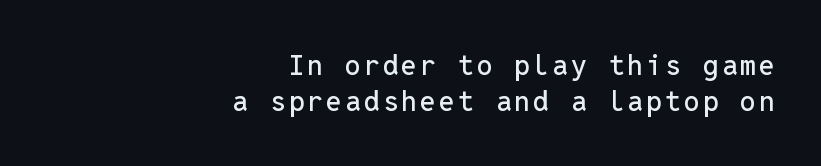
This sample keeps an unexceptional amount of space between lines. The typeface chosen for these lines omits serifs. Underline: absent. These lines are rendered in a fixed-pitch font.
